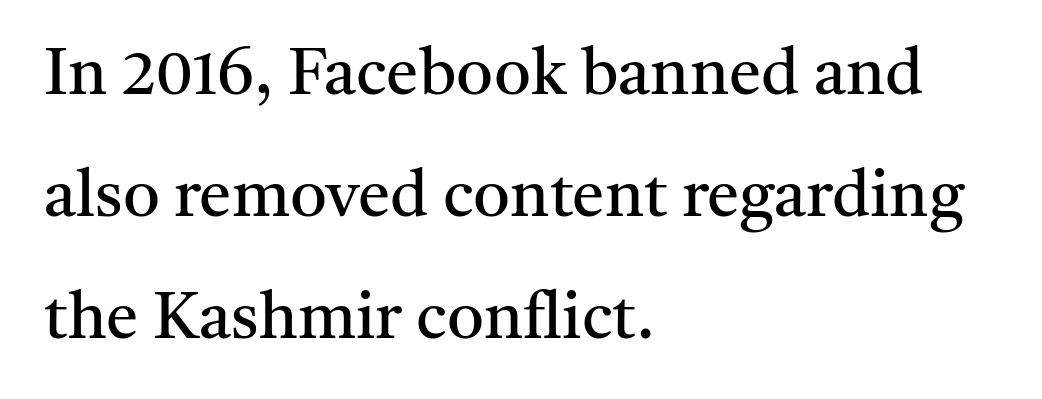
The type sits square on the baseline with zero lean. You could call the tracking neutral — neither tight nor loose. These lines are composed in type with serifs. The typesetting does not lean heavy: it is not bold. Honestly, there is no underline to notice here at all.
